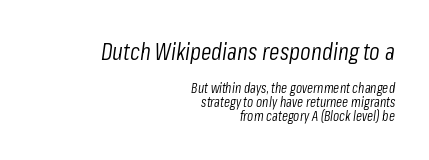
Q: Is the text bold? A: No.
Q: Is the text italic (slanted)? A: Yes, it leans right by about 8 degrees.
Q: Is the text underlined? A: No.
Q: How is the paragraph aligned? A: Right-aligned.
Q: Is the spacing between letters normal or unusually wide? A: Normal.
Q: Is the spacing between lines tight, normal or loose? A: Tight.
Q: Which block of text is set in a larger size, the first (top) or the second (bottom)? A: The first (top) one.
